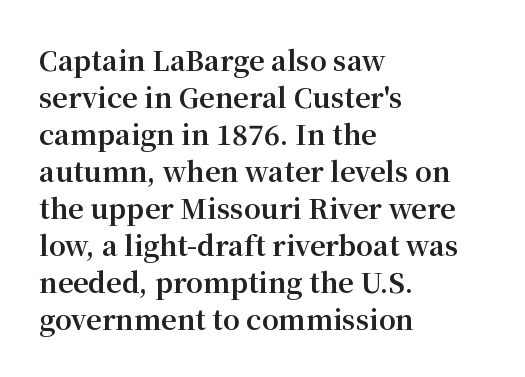
The image shows 27 px bold type, upright; set left-aligned, normal line spacing (1.37x), normal letter spacing, not underlined.
